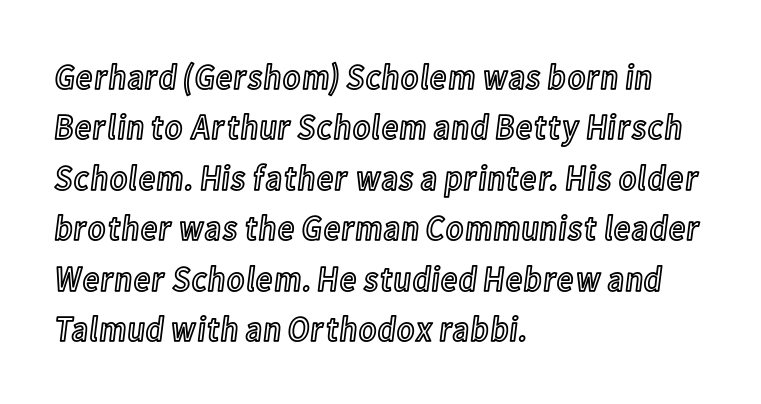
Q: Is the text italic (slanted)? A: Yes.
Q: Is the text underlined? A: No.
Q: How is the paragraph aligned? A: Left-aligned.
Q: Is the spacing between letters normal or unusually wide? A: Normal.
Q: Is the spacing between lines tight, normal or loose? A: Normal.
Q: Width (condensed, normal, or wide)? A: Condensed.
Q: x-height? A: Medium.
Q: Monospaced? A: No.
